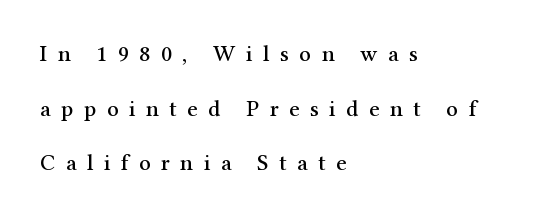
{"italic": "no", "underline": "no", "align": "left", "line_spacing": "loose", "line_spacing_ratio": 2.37, "letter_spacing": "wide", "letter_spacing_em": 0.45, "glyph_px": 23}
